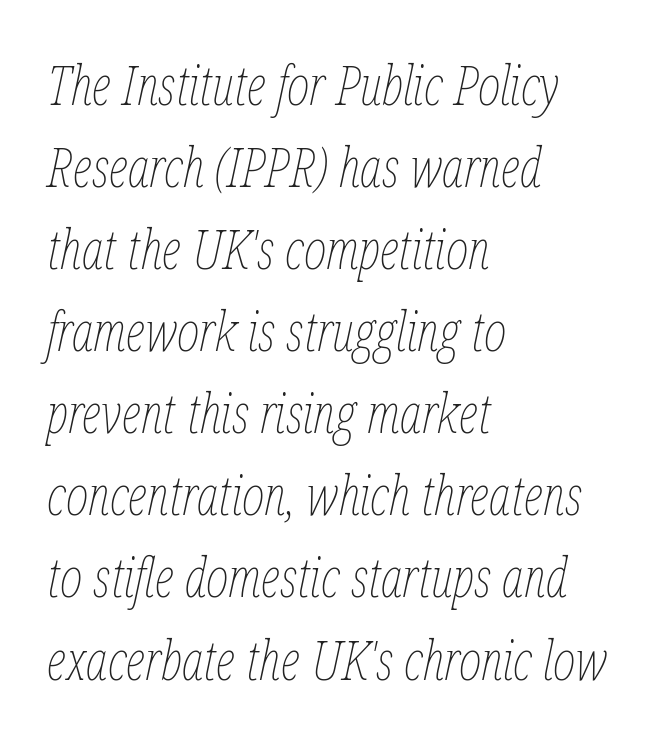
The image shows 54 px thin, condensed type, italic (leaning right); set left-aligned, normal line spacing (1.52x), normal letter spacing, not underlined; low stroke contrast and a medium x-height.
